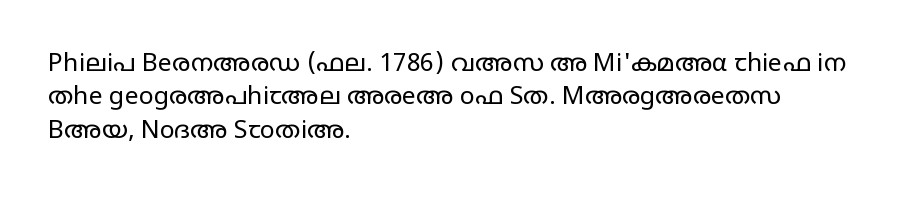
Notice how the stems are strictly vertical — no italics here. Clear beneath every line of the passage. Compared with typical paragraphs, the rows here are spaced about the same. The letters look calm and open, with moderate or lighter stems. Spacing between characters is what you'd get straight out of the box.
